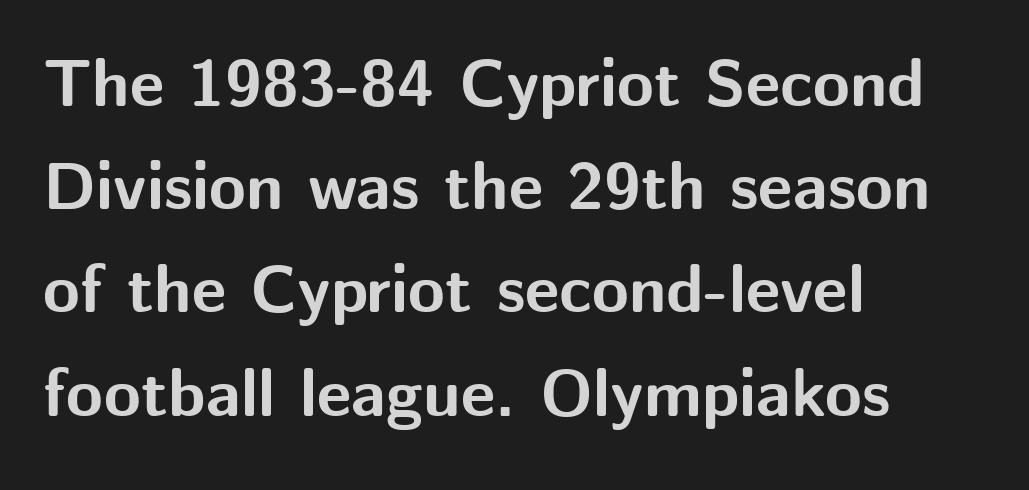
Q: Is the text bold? A: Yes.
Q: Is the text italic (slanted)? A: No, it is upright.
Q: Is the typeface a serif or a sans-serif typeface? A: Sans-serif.
Q: Is the text underlined? A: No.
Q: How is the paragraph aligned? A: Left-aligned.
Q: Is the spacing between letters normal or unusually wide? A: Normal.
Q: Is the spacing between lines tight, normal or loose? A: Normal.
Q: Width (condensed, normal, or wide)? A: Normal.
Q: Stroke contrast? A: Medium.
Q: x-height? A: Medium.
Q: Monospaced? A: No.
